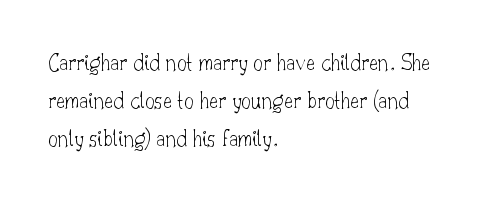
The image shows 24 px text type, upright; set left-aligned, normal line spacing (1.58x), normal letter spacing, not underlined.
